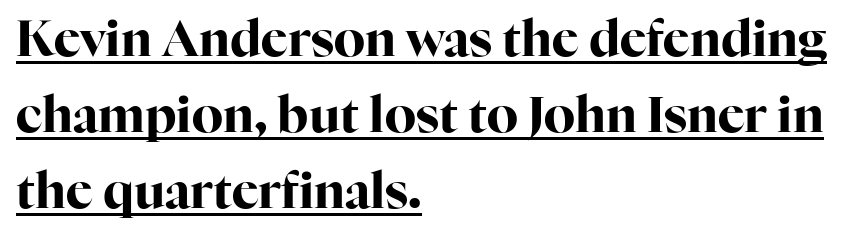
Q: Is the text bold? A: Yes.
Q: Is the text italic (slanted)? A: No, it is upright.
Q: Is the typeface a serif or a sans-serif typeface? A: Serif.
Q: Is the text underlined? A: Yes.
Q: How is the paragraph aligned? A: Left-aligned.
Q: Is the spacing between letters normal or unusually wide? A: Normal.
Q: Is the spacing between lines tight, normal or loose? A: Normal.
Q: Width (condensed, normal, or wide)? A: Normal.
Q: Stroke contrast? A: High.
Q: x-height? A: Medium.
Q: Monospaced? A: No.
